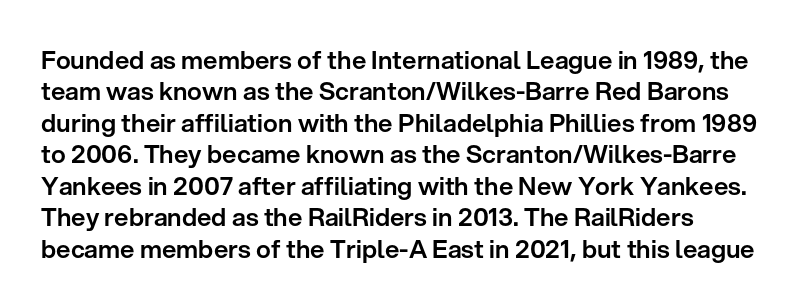
The space directly below the letters is spotless. Whoever set this chose a conventional vertical rhythm. The typesetter chose a ragged-right arrangement here. Posture: straight, roman, zero tilt. Standard letterfit; no display-style spreading of the glyphs.
